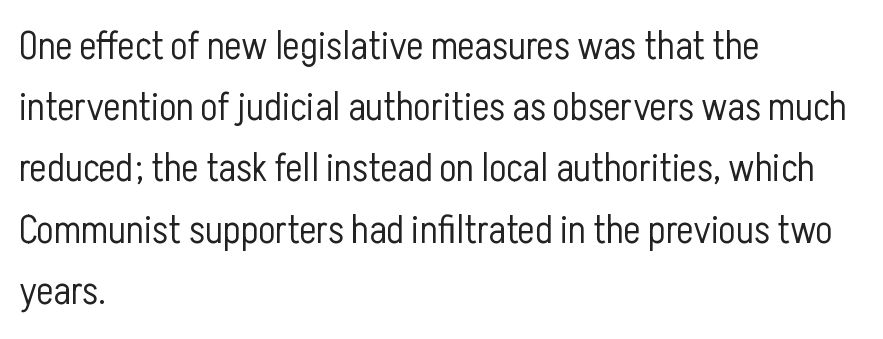
The rendering uses natural spacing where letterforms have individual widths. The passage shown stacks its lines at a standard gap. Letterform terminals end flat and unadorned throughout the passage. Lines of text with bare space underneath. Is the stroke heavy? The answer is a plain regular-or-lighter.
